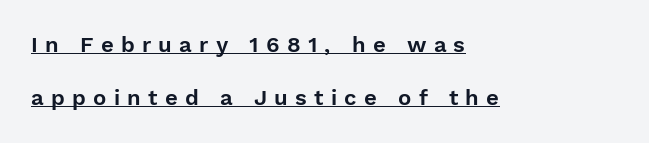
Q: Is the text italic (slanted)? A: No, it is upright.
Q: Is the text underlined? A: Yes.
Q: How is the paragraph aligned? A: Left-aligned.
Q: Is the spacing between letters normal or unusually wide? A: Unusually wide.
Q: Is the spacing between lines tight, normal or loose? A: Loose.
